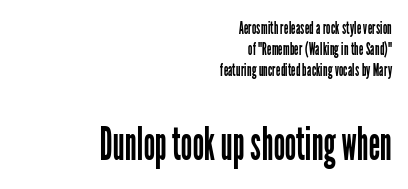
{"serif": "no", "italic": "no", "bold": "no", "weight": "regular", "width": "condensed", "stroke_contrast": "low", "x_height": "medium", "monospaced": "no", "underline": "no", "align": "right", "line_spacing_ratio": 1.17, "letter_spacing": "normal", "letter_spacing_em": 0.0, "larger_block": "second", "size_ratio": 2.56, "glyph_px": 46}
